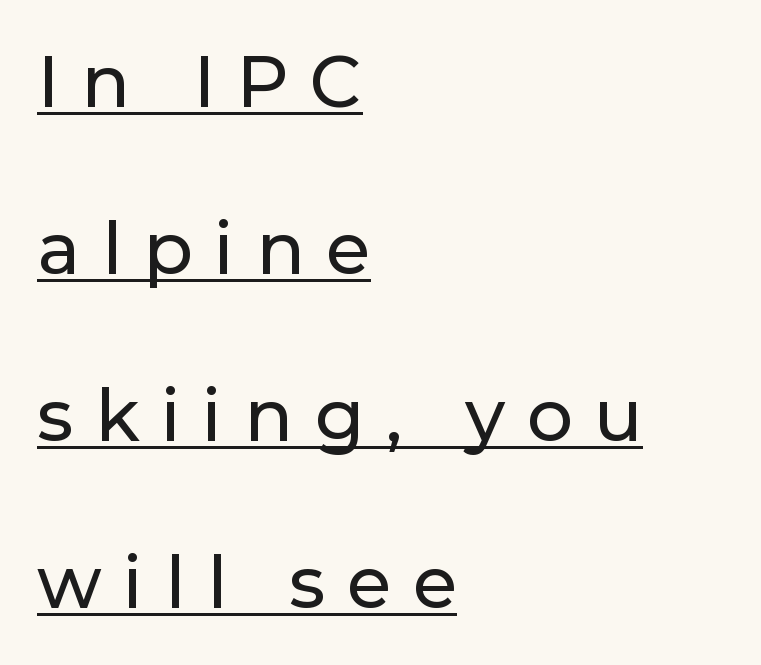
Observe the absence of serifs on each vertical stroke in this sample. Tall strokes in this sample are plumb rather than angled. Decoration check: the copy is underlined. The letters advance in unequal steps, a hallmark of proportional type.
